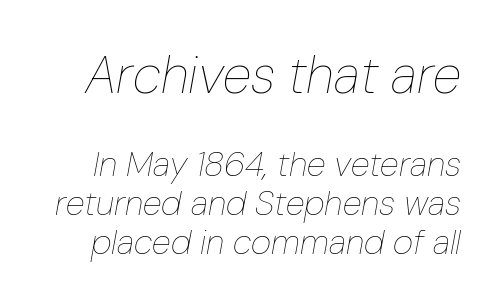
Q: Is the text bold? A: No.
Q: Is the text italic (slanted)? A: Yes, it leans right by about 10 degrees.
Q: Is the text underlined? A: No.
Q: Is the spacing between letters normal or unusually wide? A: Normal.
Q: Is the spacing between lines tight, normal or loose? A: Tight.
Q: Which block of text is set in a larger size, the first (top) or the second (bottom)? A: The first (top) one.
Q: Width (condensed, normal, or wide)? A: Condensed.
Q: Stroke contrast? A: Low.
Q: x-height? A: Medium.
Q: Monospaced? A: No.
